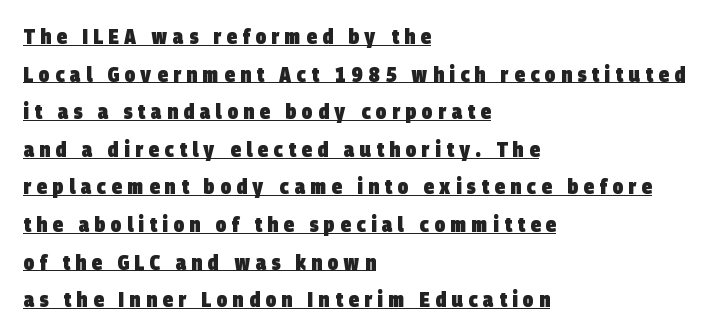
The image shows 21 px bold type; set left-aligned, line spacing 1.79x, unusually wide letter spacing (+0.26 em), underlined.
